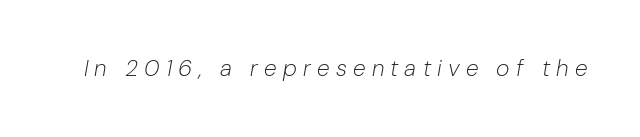
Q: Is the text bold? A: No.
Q: Is the text italic (slanted)? A: Yes, it leans right by about 10 degrees.
Q: Is the text underlined? A: No.
Q: Is the spacing between letters normal or unusually wide? A: Unusually wide.
